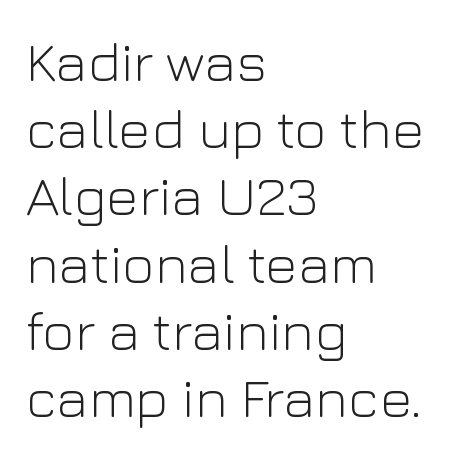
Q: Is the text bold? A: No.
Q: Is the text italic (slanted)? A: No, it is upright.
Q: Is the typeface a serif or a sans-serif typeface? A: Sans-serif.
Q: Is the text underlined? A: No.
Q: How is the paragraph aligned? A: Left-aligned.
Q: Is the spacing between letters normal or unusually wide? A: Normal.
Q: Width (condensed, normal, or wide)? A: Normal.
Q: Stroke contrast? A: Low.
Q: x-height? A: Medium.
Q: Monospaced? A: No.
